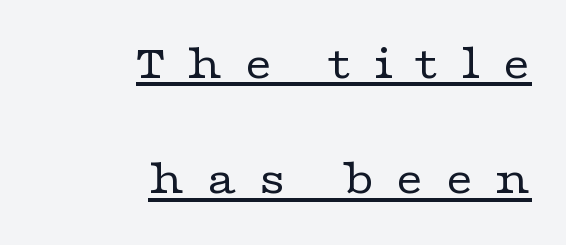
Q: Is the text bold? A: No.
Q: Is the text italic (slanted)? A: No, it is upright.
Q: Is the typeface a serif or a sans-serif typeface? A: Serif.
Q: Is the text underlined? A: Yes.
Q: How is the paragraph aligned? A: Right-aligned.
Q: Is the spacing between letters normal or unusually wide? A: Unusually wide.
Q: Is the spacing between lines tight, normal or loose? A: Loose.
Q: Width (condensed, normal, or wide)? A: Wide.
Q: Stroke contrast? A: Low.
Q: x-height? A: Medium.
Q: Monospaced? A: No.
